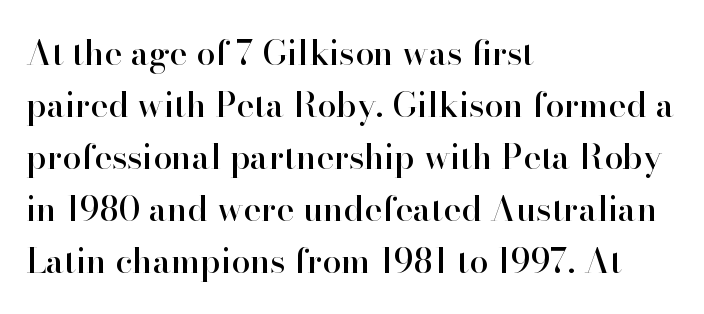
{"serif": "yes", "italic": "no", "width": "normal", "stroke_contrast": "high", "x_height": "small", "monospaced": "no", "underline": "no", "align": "left", "line_spacing": "normal", "line_spacing_ratio": 1.53, "letter_spacing": "normal", "letter_spacing_em": 0.0, "glyph_px": 34}
